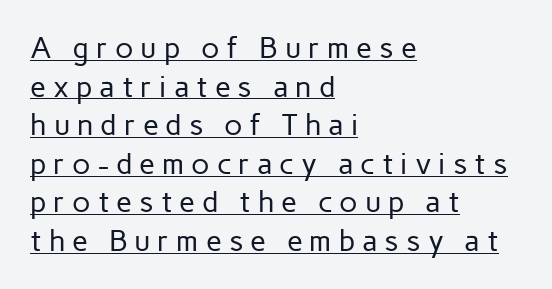
Q: Is the text bold? A: No.
Q: Is the text italic (slanted)? A: No, it is upright.
Q: Is the typeface a serif or a sans-serif typeface? A: Sans-serif.
Q: Is the text underlined? A: Yes.
Q: How is the paragraph aligned? A: Left-aligned.
Q: Is the spacing between letters normal or unusually wide? A: Unusually wide.
Q: Is the spacing between lines tight, normal or loose? A: Normal.
Q: Width (condensed, normal, or wide)? A: Normal.
Q: Stroke contrast? A: Low.
Q: x-height? A: Medium.
Q: Monospaced? A: No.
